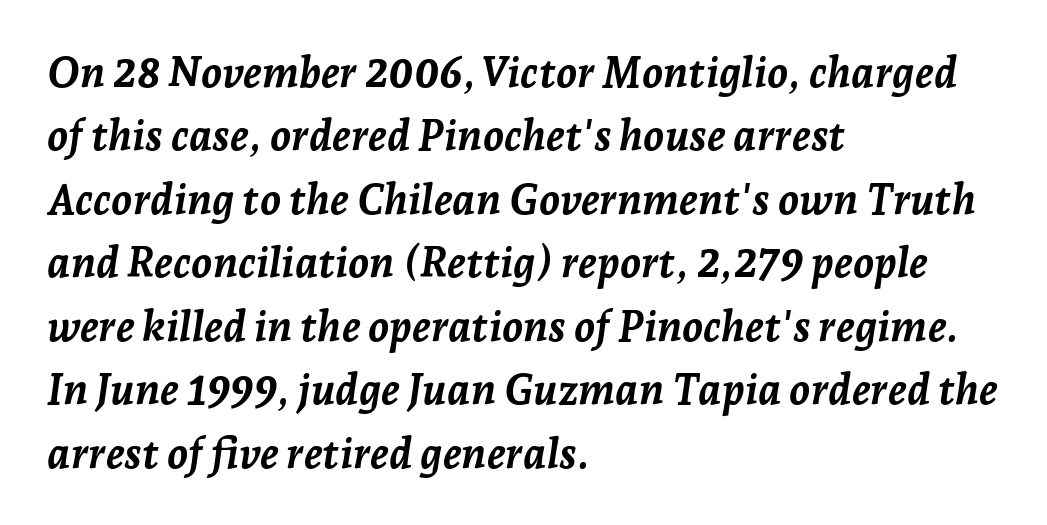
{"italic": "yes", "lean": "right", "slant_degrees": 7, "bold": "yes", "weight": "semibold", "width": "normal", "stroke_contrast": "low", "x_height": "medium", "monospaced": "no", "underline": "no", "align": "left", "line_spacing": "normal", "line_spacing_ratio": 1.51, "letter_spacing": "normal", "letter_spacing_em": 0.0, "glyph_px": 42}
